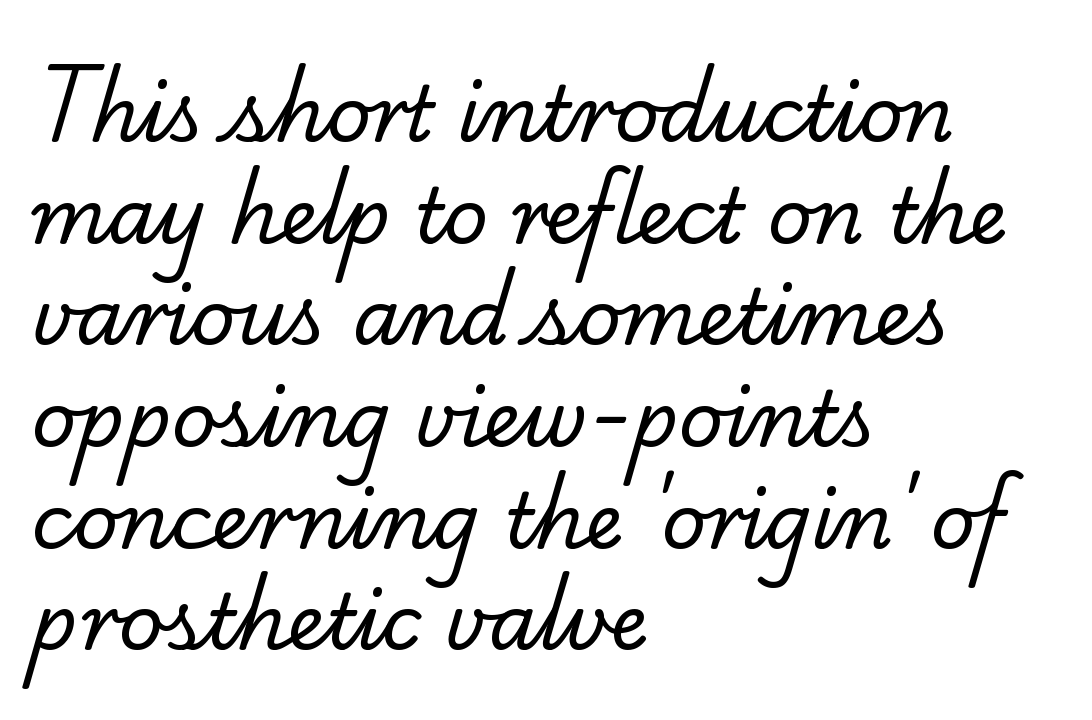
The image shows 77 px regular-weight type; set left-aligned, normal line spacing (1.32x), normal letter spacing, not underlined; low stroke contrast and a small x-height.
